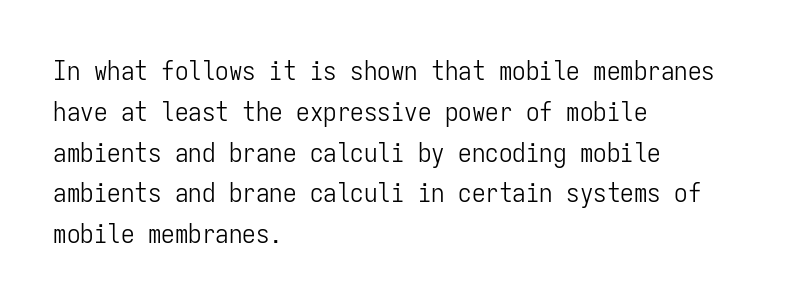
{"italic": "no", "bold": "no", "underline": "no", "align": "left", "line_spacing": "normal", "line_spacing_ratio": 1.51, "letter_spacing": "normal", "letter_spacing_em": 0.0, "glyph_px": 27}
